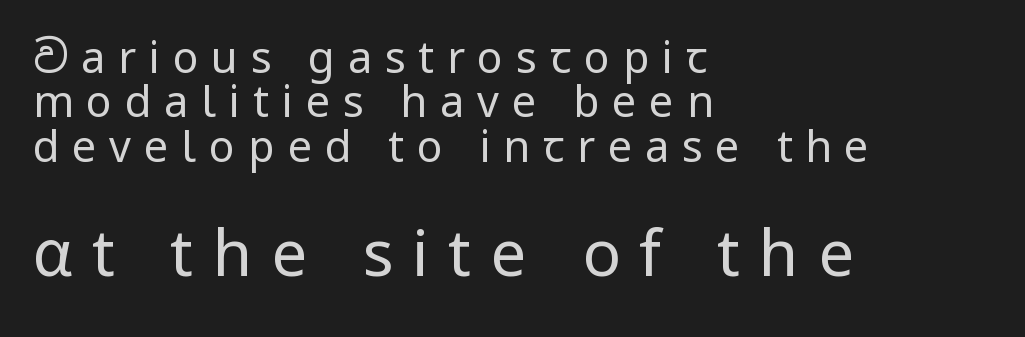
{"serif": "no", "italic": "no", "bold": "no", "weight": "regular", "width": "normal", "stroke_contrast": "low", "x_height": "medium", "monospaced": "no", "underline": "no", "align": "left", "line_spacing": "tight", "line_spacing_ratio": 1.03, "letter_spacing": "wide", "letter_spacing_em": 0.3, "larger_block": "second", "size_ratio": 1.49, "glyph_px": 64}
